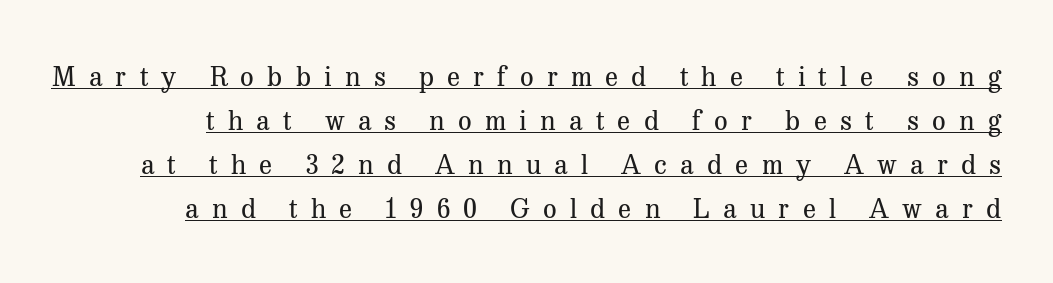
Q: Is the text bold? A: No.
Q: Is the text italic (slanted)? A: No, it is upright.
Q: Is the text underlined? A: Yes.
Q: Is the spacing between letters normal or unusually wide? A: Unusually wide.
Q: Is the spacing between lines tight, normal or loose? A: Normal.
